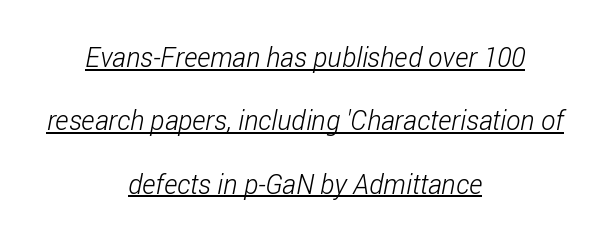
The image shows 27 px text type; set centered, loose line spacing (2.35x), normal letter spacing, underlined.
